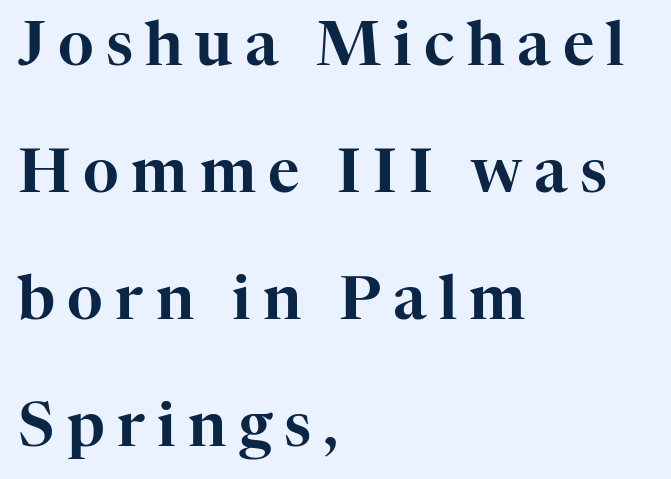
Q: Is the text italic (slanted)? A: No, it is upright.
Q: Is the typeface a serif or a sans-serif typeface? A: Serif.
Q: Is the text underlined? A: No.
Q: How is the paragraph aligned? A: Left-aligned.
Q: Is the spacing between letters normal or unusually wide? A: Unusually wide.
Q: Is the spacing between lines tight, normal or loose? A: Loose.
Q: Width (condensed, normal, or wide)? A: Normal.
Q: Stroke contrast? A: High.
Q: x-height? A: Medium.
Q: Monospaced? A: No.
